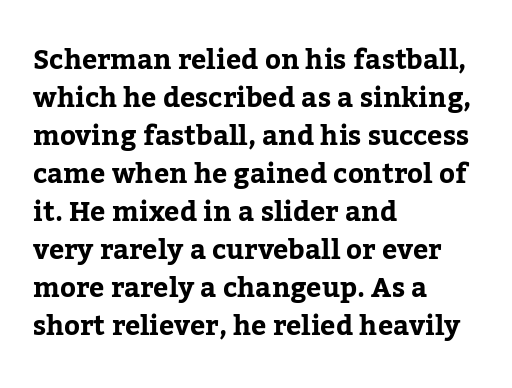
Q: Is the text italic (slanted)? A: No, it is upright.
Q: Is the text underlined? A: No.
Q: How is the paragraph aligned? A: Left-aligned.
Q: Is the spacing between letters normal or unusually wide? A: Normal.
Q: Is the spacing between lines tight, normal or loose? A: Normal.
